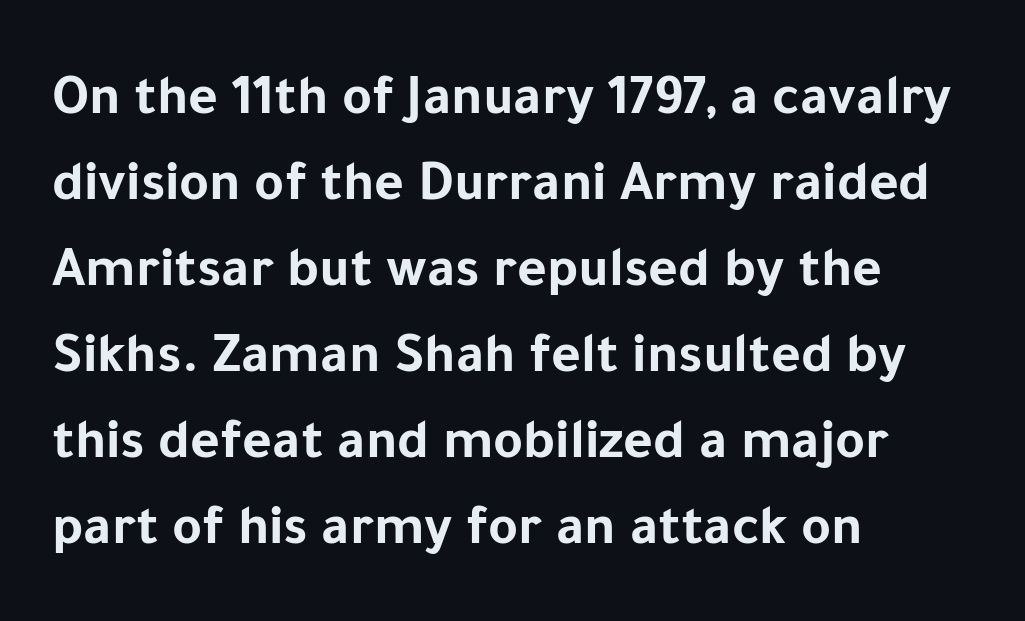
The image shows 57 px bold sans-serif type, upright; set left-aligned, normal line spacing (1.51x), normal letter spacing, not underlined; low stroke contrast and a medium x-height.
